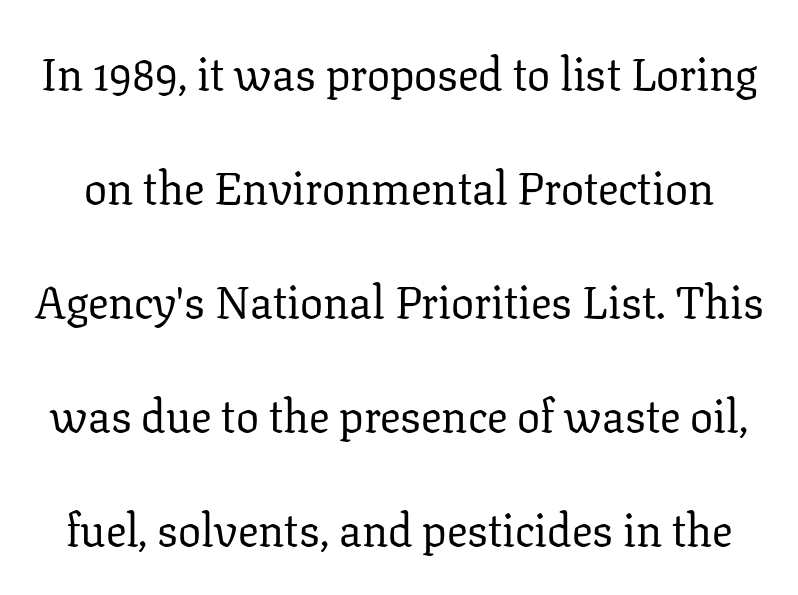
Q: Is the text bold? A: No.
Q: Is the text italic (slanted)? A: No, it is upright.
Q: Is the typeface a serif or a sans-serif typeface? A: Serif.
Q: Is the text underlined? A: No.
Q: Is the spacing between letters normal or unusually wide? A: Normal.
Q: Is the spacing between lines tight, normal or loose? A: Loose.
Q: Width (condensed, normal, or wide)? A: Normal.
Q: Stroke contrast? A: Low.
Q: x-height? A: Medium.
Q: Monospaced? A: No.
